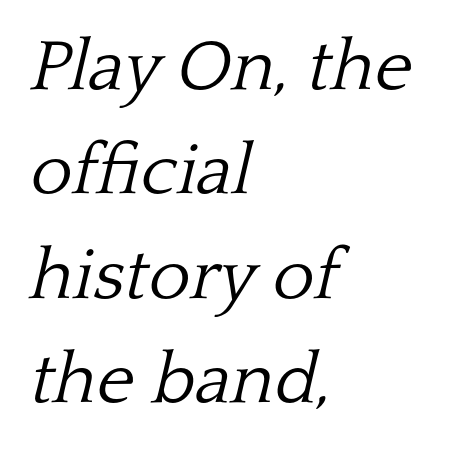
The image shows 72 px light serif type, italic (leaning right); set left-aligned, normal line spacing (1.45x), normal letter spacing, not underlined; low stroke contrast and a medium x-height.
